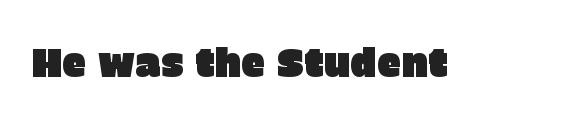
{"serif": "no", "italic": "no", "width": "normal", "stroke_contrast": "low", "x_height": "large", "monospaced": "no", "underline": "no", "letter_spacing": "normal", "letter_spacing_em": 0.0, "glyph_px": 39}
